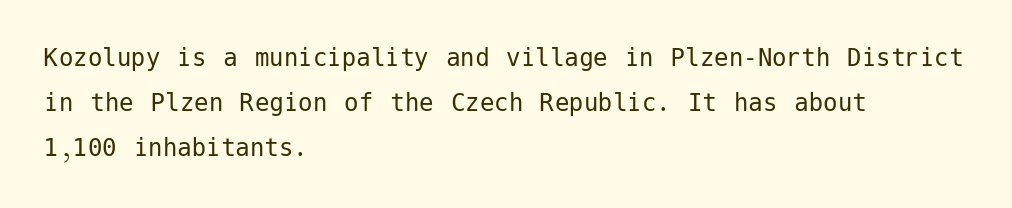
{"serif": "no", "italic": "no", "bold": "no", "weight": "regular", "width": "normal", "stroke_contrast": "low", "x_height": "medium", "underline": "no", "align": "left", "line_spacing": "normal", "line_spacing_ratio": 1.56, "letter_spacing": "normal", "letter_spacing_em": 0.0, "glyph_px": 29}
